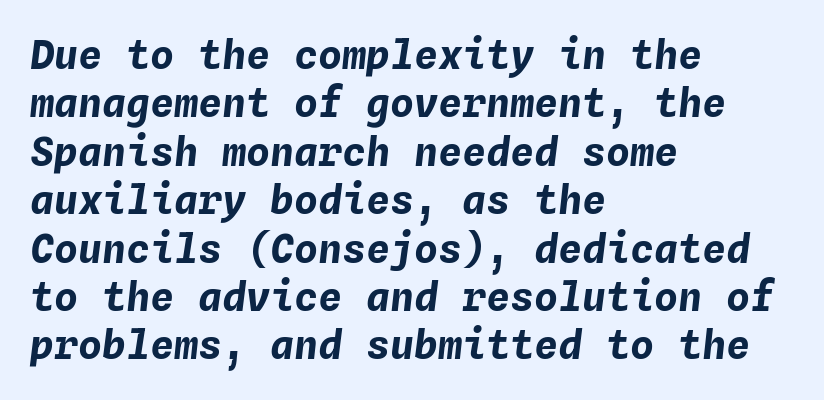
Q: Is the text bold? A: Yes.
Q: Is the text italic (slanted)? A: Yes, it leans right by about 4 degrees.
Q: Is the text underlined? A: No.
Q: How is the paragraph aligned? A: Left-aligned.
Q: Is the spacing between letters normal or unusually wide? A: Normal.
Q: Width (condensed, normal, or wide)? A: Normal.
Q: Stroke contrast? A: Low.
Q: x-height? A: Medium.
Q: Monospaced? A: Yes.
